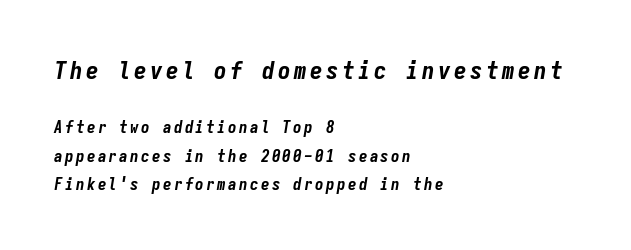
The zone under the glyphs is completely vacant. How would I describe the line gaps? Plain and ordinary. Scale decreases going downward across the two blocks. Every character sits at an angle, as italics do.
